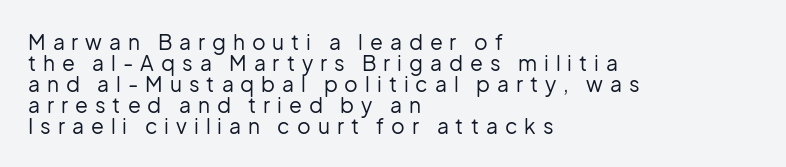
Every stem runs plumb, perpendicular to the baseline. A student would call this left alignment; a typographer would say flush left, rag right. The gap between lines stays unmarked. These lines have a slow, spaced-out rhythm from letter to letter.
